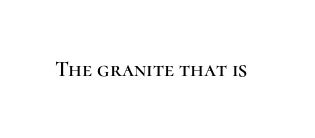
Tall strokes in this sample are plumb rather than angled. Short note: letters normally spaced. Lines of text with bare space underneath.
